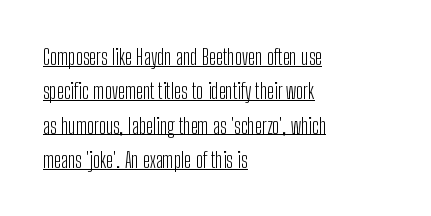
Characters remain perfectly vertical along every line. Does the copy run flush right? No — it runs flush left. These characters rest on top of a visible drawn line. Baseline-to-baseline distance is the conventional proportion of letter height. Standard letterfit; no display-style spreading of the glyphs.
